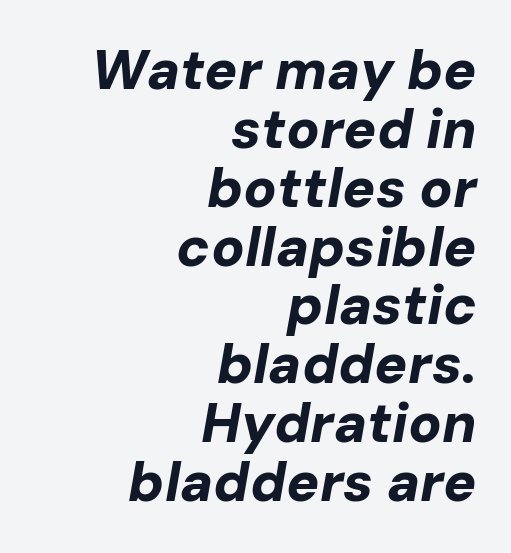
Q: Is the text bold? A: Yes.
Q: Is the text italic (slanted)? A: Yes, it leans right by about 10 degrees.
Q: Is the text underlined? A: No.
Q: How is the paragraph aligned? A: Right-aligned.
Q: Is the spacing between letters normal or unusually wide? A: Normal.
Q: Is the spacing between lines tight, normal or loose? A: Tight.
Q: Width (condensed, normal, or wide)? A: Normal.
Q: Stroke contrast? A: Low.
Q: x-height? A: Medium.
Q: Monospaced? A: No.
